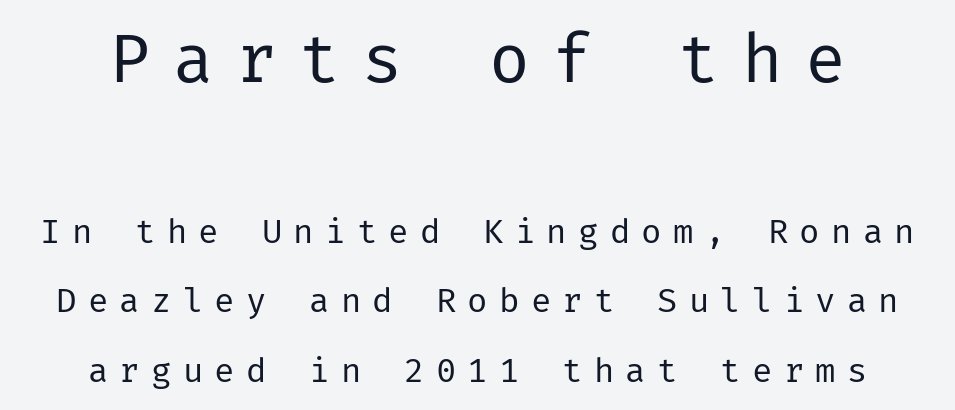
You get the large type first, then a drop to smaller type. A typesetter would label this face a sans. The typesetter chose a symmetrical, centered arrangement here. This block would shrink considerably if given ordinary leading; it's expanded now. Substantial extra tracking has been applied to these lines. Characters remain perfectly vertical along every line.
